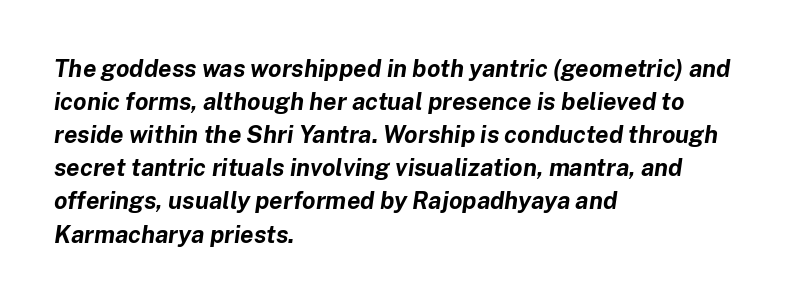
Q: Is the text bold? A: Yes.
Q: Is the text italic (slanted)? A: Yes, it leans right by about 8 degrees.
Q: Is the text underlined? A: No.
Q: How is the paragraph aligned? A: Left-aligned.
Q: Is the spacing between letters normal or unusually wide? A: Normal.
Q: Is the spacing between lines tight, normal or loose? A: Normal.
